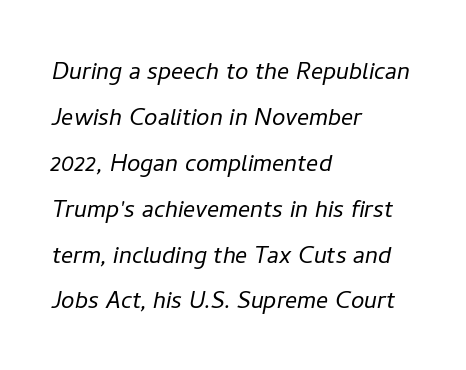
Q: Is the text bold? A: No.
Q: Is the text italic (slanted)? A: Yes, it leans right by about 11 degrees.
Q: Is the text underlined? A: No.
Q: How is the paragraph aligned? A: Left-aligned.
Q: Is the spacing between letters normal or unusually wide? A: Normal.
Q: Is the spacing between lines tight, normal or loose? A: Normal.
Q: Width (condensed, normal, or wide)? A: Normal.
Q: Stroke contrast? A: Low.
Q: x-height? A: Medium.
Q: Monospaced? A: No.
